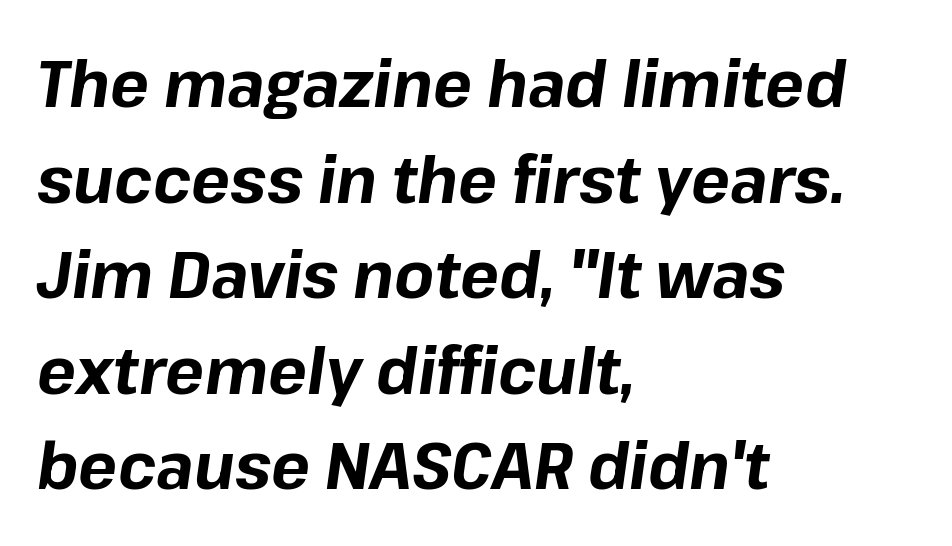
{"italic": "yes", "lean": "right", "slant_degrees": 8, "bold": "yes", "weight": "bold", "width": "normal", "stroke_contrast": "low", "x_height": "medium", "monospaced": "no", "underline": "no", "align": "left", "line_spacing": "normal", "line_spacing_ratio": 1.47, "letter_spacing": "normal", "letter_spacing_em": 0.0, "glyph_px": 65}
